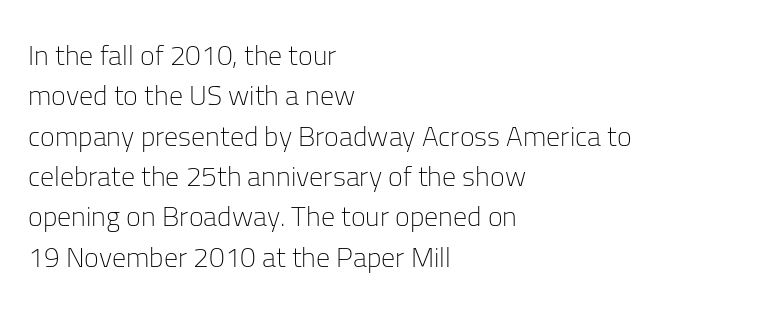
Style check: upright. Font category for this specimen: sans-serif. Regarding leading, the lines here are spaced in the standard way. Stroke thickness stays within the range of a standard reading face or lighter. The lines are quadded left.
